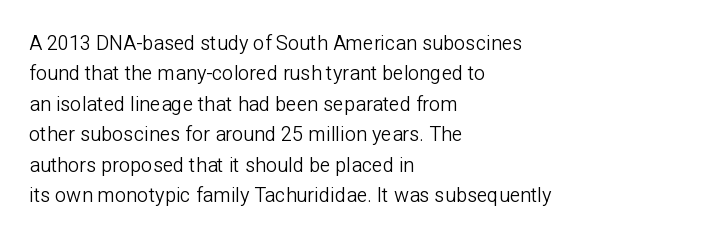
The image shows 20 px text type, upright; set left-aligned, normal line spacing (1.52x), normal letter spacing, not underlined.
